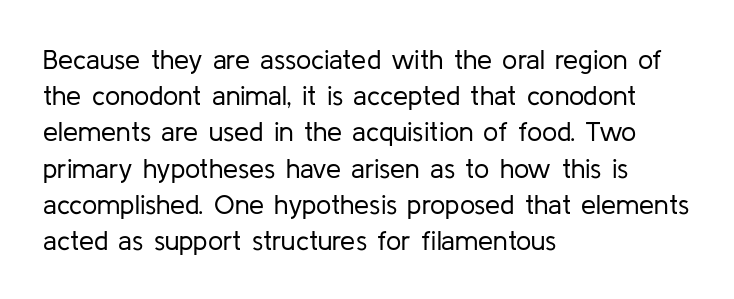
Q: Is the text bold? A: No.
Q: Is the text italic (slanted)? A: No, it is upright.
Q: Is the text underlined? A: No.
Q: How is the paragraph aligned? A: Left-aligned.
Q: Is the spacing between letters normal or unusually wide? A: Normal.
Q: Is the spacing between lines tight, normal or loose? A: Normal.
